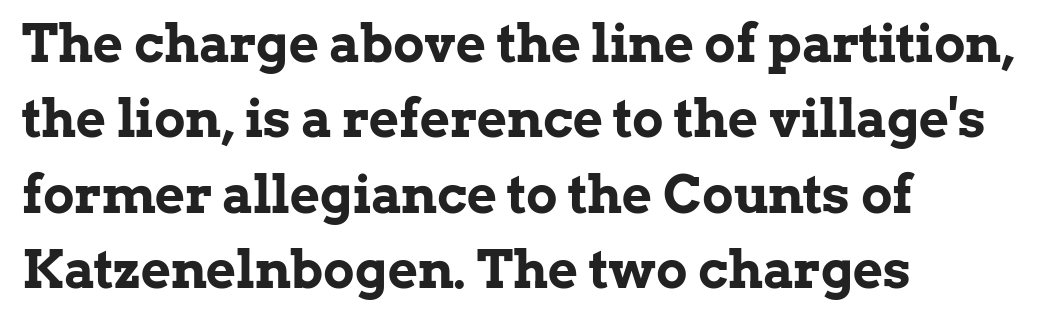
Q: Is the text bold? A: Yes.
Q: Is the text italic (slanted)? A: No, it is upright.
Q: Is the typeface a serif or a sans-serif typeface? A: Serif.
Q: Is the text underlined? A: No.
Q: How is the paragraph aligned? A: Left-aligned.
Q: Is the spacing between letters normal or unusually wide? A: Normal.
Q: Is the spacing between lines tight, normal or loose? A: Normal.
Q: Width (condensed, normal, or wide)? A: Normal.
Q: Stroke contrast? A: Low.
Q: x-height? A: Medium.
Q: Monospaced? A: No.
